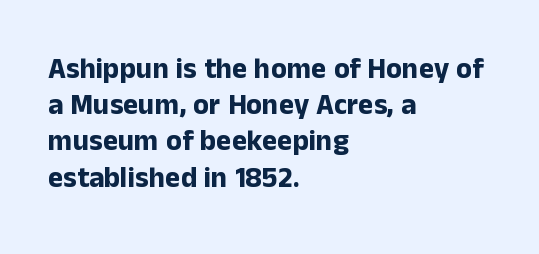
Q: Is the text bold? A: Yes.
Q: Is the text italic (slanted)? A: No, it is upright.
Q: Is the typeface a serif or a sans-serif typeface? A: Sans-serif.
Q: Is the text underlined? A: No.
Q: How is the paragraph aligned? A: Left-aligned.
Q: Is the spacing between letters normal or unusually wide? A: Normal.
Q: Is the spacing between lines tight, normal or loose? A: Normal.
Q: Width (condensed, normal, or wide)? A: Normal.
Q: Stroke contrast? A: Low.
Q: x-height? A: Medium.
Q: Monospaced? A: No.
